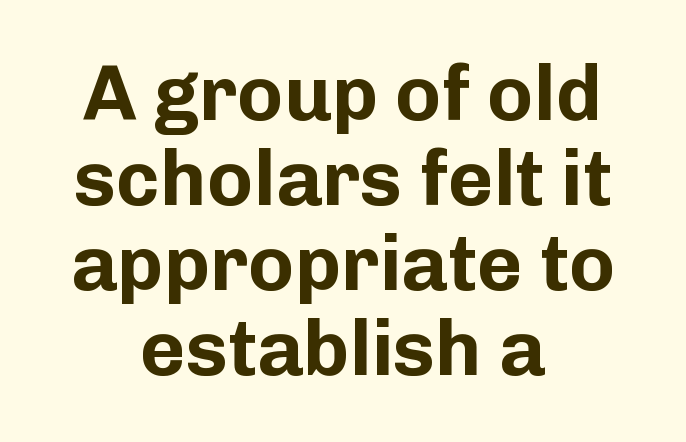
Q: Is the text bold? A: Yes.
Q: Is the text italic (slanted)? A: No, it is upright.
Q: Is the typeface a serif or a sans-serif typeface? A: Sans-serif.
Q: Is the text underlined? A: No.
Q: How is the paragraph aligned? A: Centered.
Q: Is the spacing between letters normal or unusually wide? A: Normal.
Q: Is the spacing between lines tight, normal or loose? A: Tight.
Q: Width (condensed, normal, or wide)? A: Normal.
Q: Stroke contrast? A: Low.
Q: x-height? A: Medium.
Q: Monospaced? A: No.
